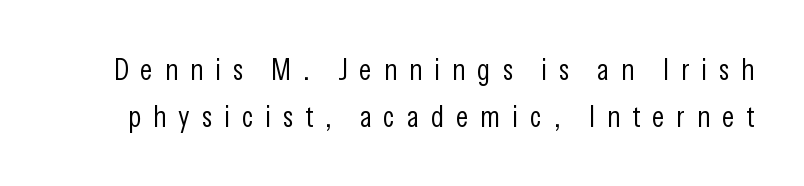
The typeface has the unassuming heft of standard copy or less. The specimen reads as upright at a glance. Serif or sans? Sans — the stroke terminals are bare. Baseline-to-baseline distance is the conventional proportion of letter height. Think of a printed novel: that variable character pitch is what you see here.
